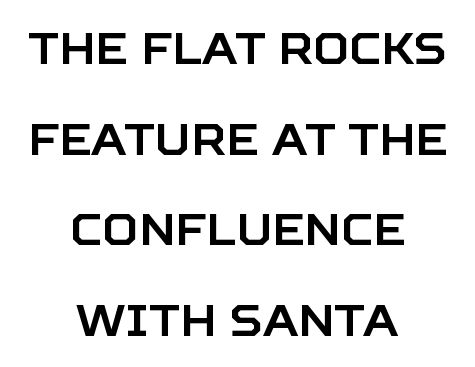
Beneath every word, the page is bare. No italicization has been applied; the sample stays upright. Horizontally, the lines are justified to the midpoint only. The rendering uses a large line-height, opening up the rows.
